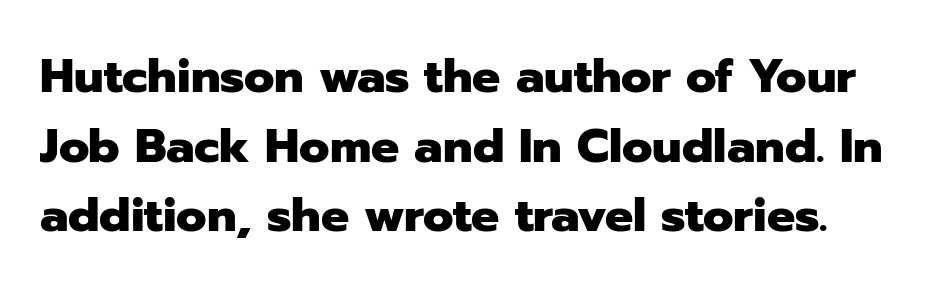
The image shows 47 px heavy sans-serif type, upright; set normal line spacing (1.48x), normal letter spacing, not underlined; low stroke contrast and a medium x-height.
